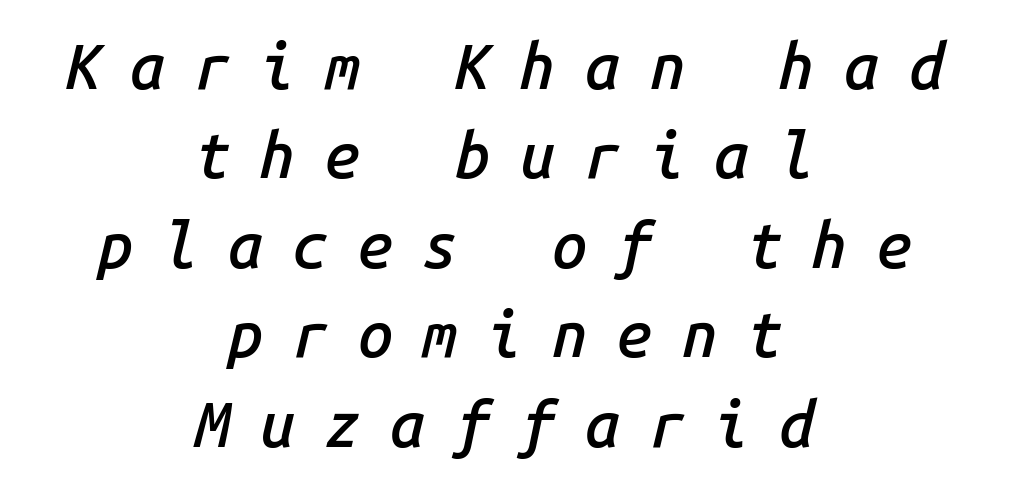
The image shows 63 px semibold type, italic (leaning right), monospaced; set centered, normal line spacing (1.42x), unusually wide letter spacing (+0.47 em), not underlined; low stroke contrast and a medium x-height.
